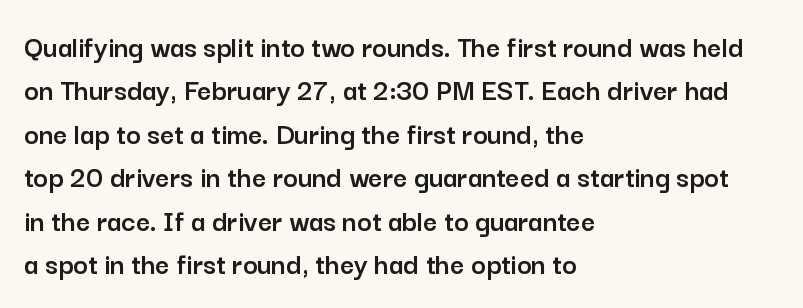
Q: Is the text italic (slanted)? A: No, it is upright.
Q: Is the typeface a serif or a sans-serif typeface? A: Sans-serif.
Q: Is the text underlined? A: No.
Q: How is the paragraph aligned? A: Left-aligned.
Q: Is the spacing between letters normal or unusually wide? A: Normal.
Q: Is the spacing between lines tight, normal or loose? A: Normal.
Q: Width (condensed, normal, or wide)? A: Normal.
Q: Stroke contrast? A: Low.
Q: x-height? A: Medium.
Q: Monospaced? A: No.
